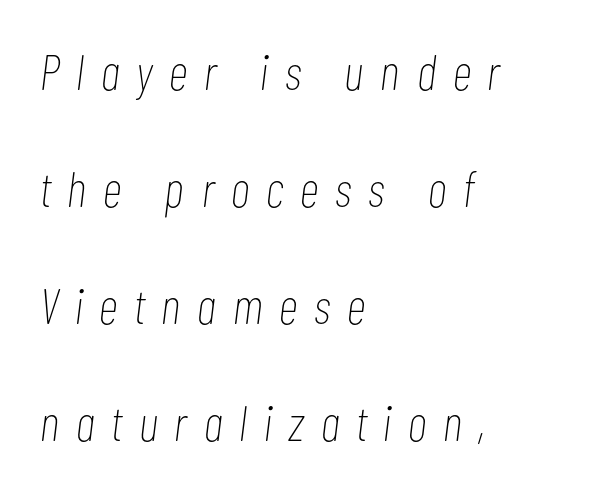
The image shows 50 px thin, condensed type, italic (leaning right); set left-aligned, loose line spacing (2.34x), unusually wide letter spacing (+0.34 em), not underlined; low stroke contrast and a medium x-height.
